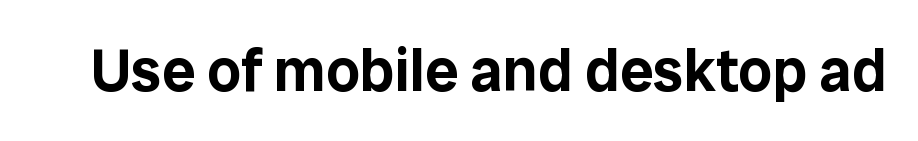
{"serif": "no", "italic": "no", "width": "normal", "stroke_contrast": "low", "x_height": "medium", "monospaced": "no", "underline": "no", "letter_spacing": "normal", "letter_spacing_em": 0.0, "glyph_px": 60}
